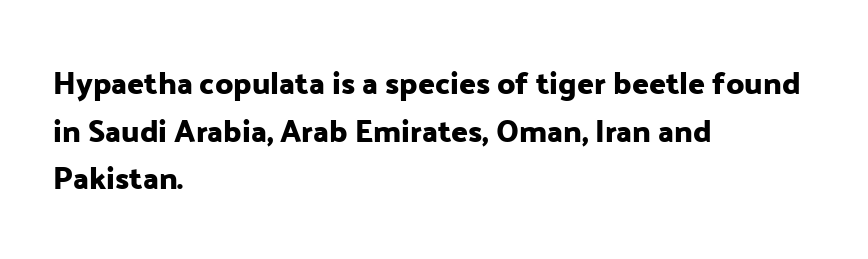
The image shows 31 px sans-serif type, upright; set left-aligned, normal line spacing (1.54x), normal letter spacing, not underlined; low stroke contrast and a medium x-height.
